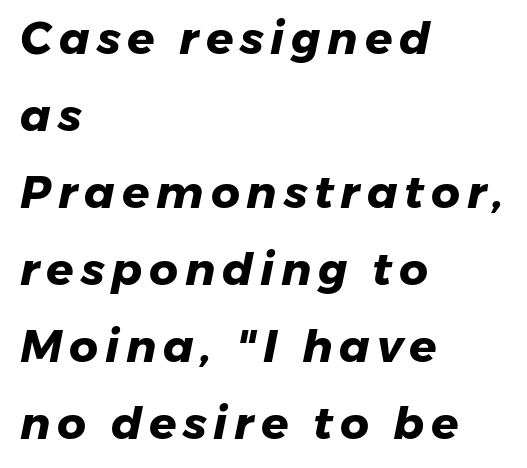
Q: Is the text bold? A: Yes.
Q: Is the typeface a serif or a sans-serif typeface? A: Sans-serif.
Q: Is the text underlined? A: No.
Q: How is the paragraph aligned? A: Left-aligned.
Q: Width (condensed, normal, or wide)? A: Normal.
Q: Stroke contrast? A: Low.
Q: x-height? A: Medium.
Q: Monospaced? A: No.
